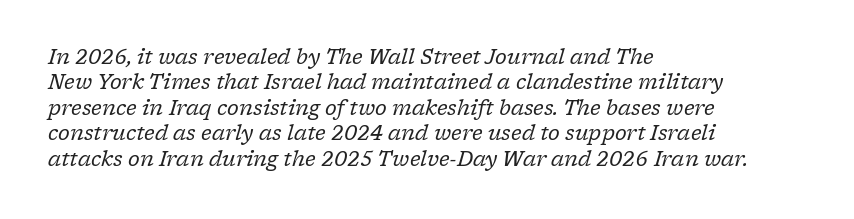
Q: Is the text bold? A: No.
Q: Is the text italic (slanted)? A: Yes, it leans right by about 17 degrees.
Q: Is the text underlined? A: No.
Q: How is the paragraph aligned? A: Left-aligned.
Q: Is the spacing between letters normal or unusually wide? A: Normal.
Q: Is the spacing between lines tight, normal or loose? A: Normal.
